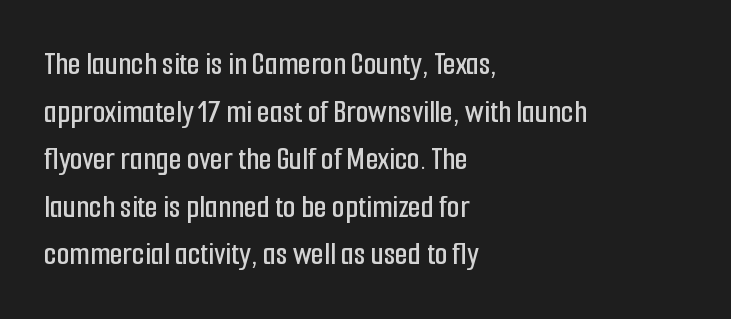
This rendering employs a face without finishing strokes, i.e., a sans-serif. Compared with typical paragraphs, the rows here are spaced about the same. A classic flush-left, rag-right setting is used for this passage. Varying glyph widths throughout — classic text-font behaviour. Tracking here is standard; glyphs follow each other at the usual distance.
